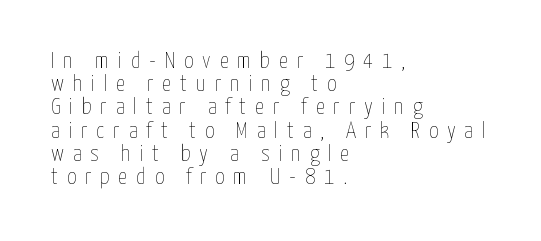
Q: Is the text bold? A: No.
Q: Is the text italic (slanted)? A: No, it is upright.
Q: Is the text underlined? A: No.
Q: How is the paragraph aligned? A: Left-aligned.
Q: Is the spacing between letters normal or unusually wide? A: Unusually wide.
Q: Is the spacing between lines tight, normal or loose? A: Tight.
